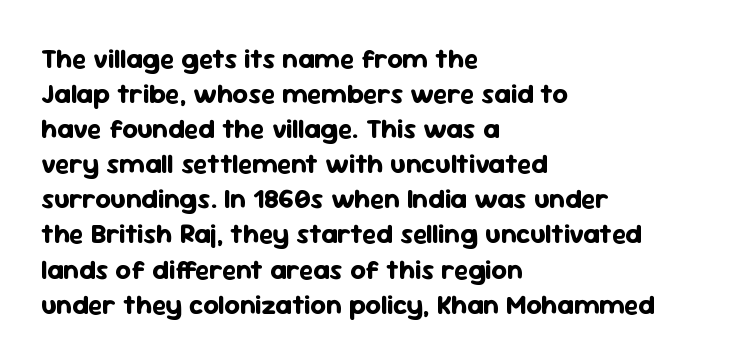
The image shows 27 px bold type, upright; set left-aligned, normal line spacing (1.3x), normal letter spacing, not underlined.
